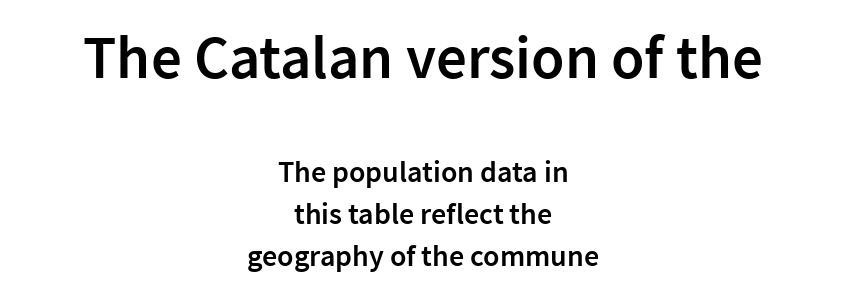
The image shows 61 px semibold sans-serif type, upright; set centered, normal line spacing (1.41x), normal letter spacing, not underlined; the first (top) block is 2.03x larger; low stroke contrast and a medium x-height.
